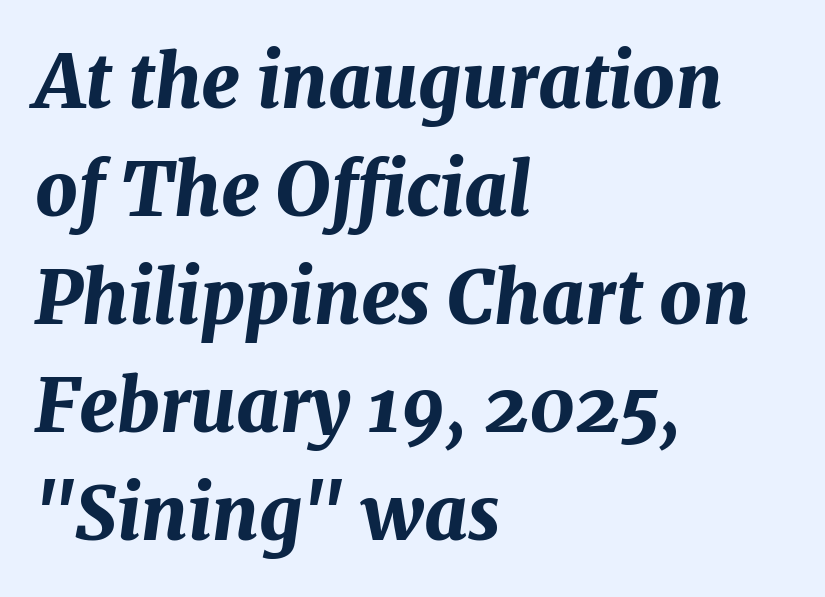
The image shows 74 px bold type, italic (leaning right); set left-aligned, normal line spacing (1.46x), normal letter spacing, not underlined; medium stroke contrast and a medium x-height.
